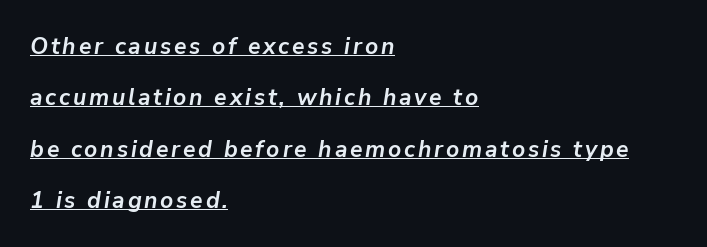
{"italic": "yes", "lean": "right", "slant_degrees": 9, "bold": "yes", "underline": "yes", "align": "left", "line_spacing": "loose", "line_spacing_ratio": 2.23, "glyph_px": 23}
